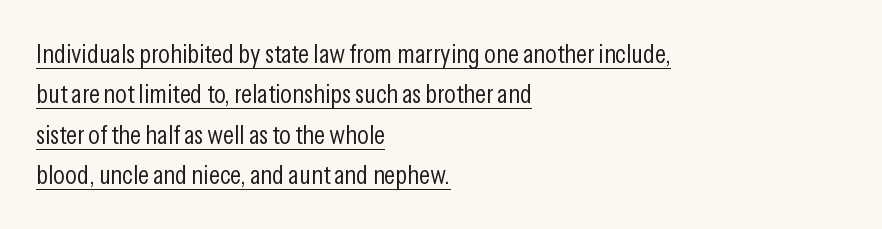
The image shows 27 px text type, upright; set left-aligned, normal line spacing (1.5x), normal letter spacing, underlined.
